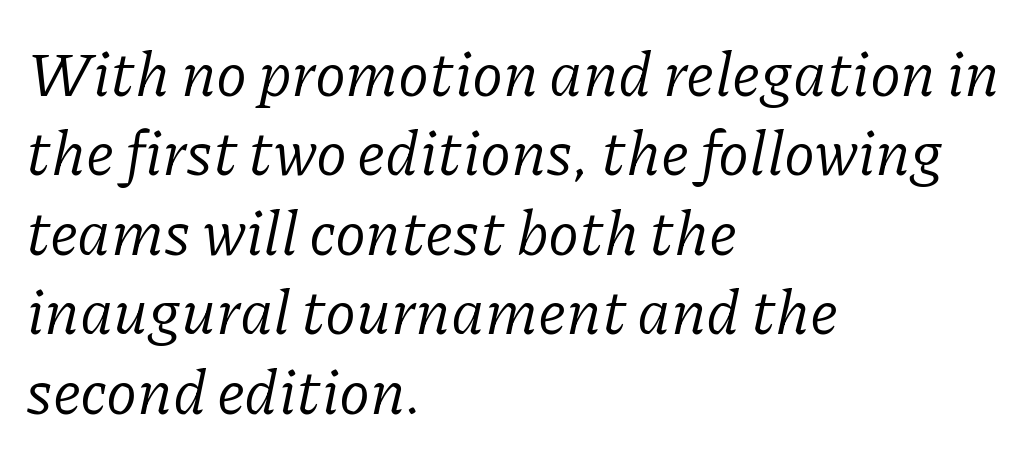
Type style note: has serifs. Regarding leading, the lines here are spaced in the standard way. Caption: multi-line text, flush left, ragged right. Looking at the ascenders, they clearly lean. The space directly below the letters is spotless.
